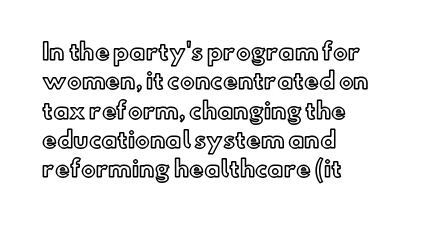
The image shows 22 px text type, upright; set left-aligned, normal line spacing (1.33x), normal letter spacing, not underlined.
